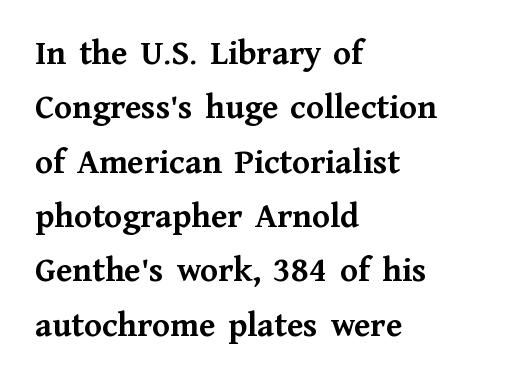
{"serif": "yes", "italic": "no", "bold": "yes", "weight": "semibold", "width": "normal", "stroke_contrast": "medium", "x_height": "medium", "monospaced": "no", "underline": "no", "align": "left", "line_spacing": "normal", "line_spacing_ratio": 1.51, "letter_spacing": "normal", "letter_spacing_em": 0.0, "glyph_px": 36}
